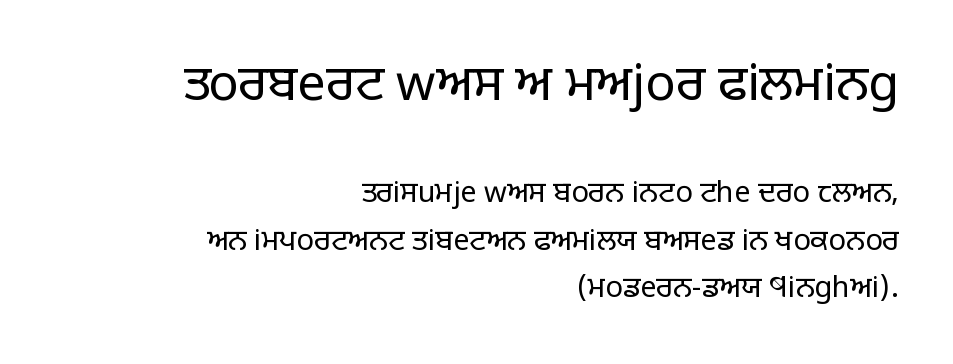
Vertical spacing — default. Is there any slant? The stems are plumb. If you squint, the top block still reads clearly — it's the larger of the two. Visually the block forms a straight wall on the right and a jagged coastline on the left. Think standard paragraph weight, or any step lighter than that. Standard letterfit; no display-style spreading of the glyphs.
